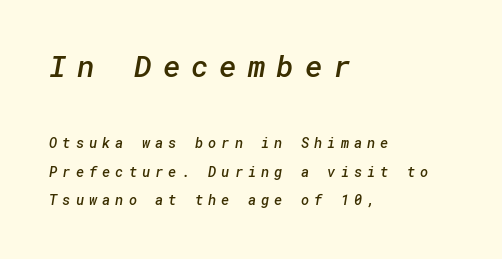
The image shows 30 px semibold sans-serif type; set left-aligned, loose line spacing (2.06x), unusually wide letter spacing (+0.36 em), not underlined; the first (top) block is 2.14x larger; low stroke contrast and a medium x-height.
